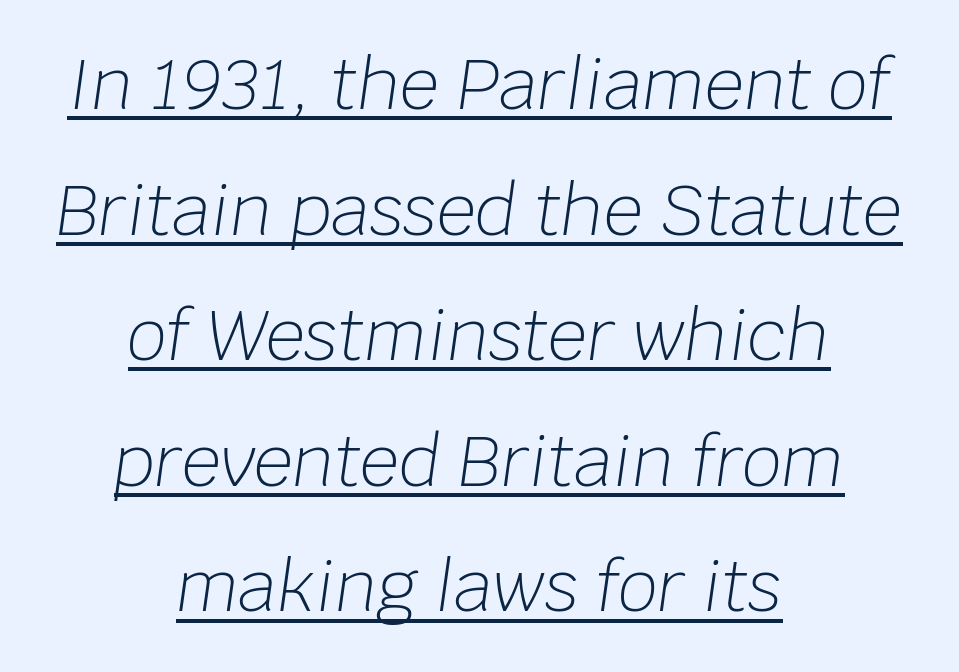
{"italic": "yes", "lean": "right", "slant_degrees": 8, "bold": "no", "weight": "light", "width": "normal", "stroke_contrast": "low", "x_height": "large", "monospaced": "no", "underline": "yes", "align": "center", "line_spacing_ratio": 1.82, "letter_spacing": "normal", "letter_spacing_em": 0.0, "glyph_px": 69}
